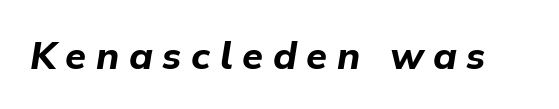
Q: Is the text bold? A: Yes.
Q: Is the text italic (slanted)? A: Yes, it leans right by about 9 degrees.
Q: Is the text underlined? A: No.
Q: Is the spacing between letters normal or unusually wide? A: Unusually wide.
Q: Width (condensed, normal, or wide)? A: Normal.
Q: Stroke contrast? A: Low.
Q: x-height? A: Medium.
Q: Monospaced? A: No.
